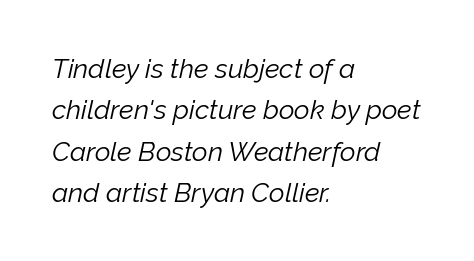
{"italic": "yes", "lean": "right", "slant_degrees": 12, "bold": "no", "underline": "no", "align": "left", "line_spacing": "normal", "line_spacing_ratio": 1.53, "letter_spacing": "normal", "letter_spacing_em": 0.0, "glyph_px": 27}
